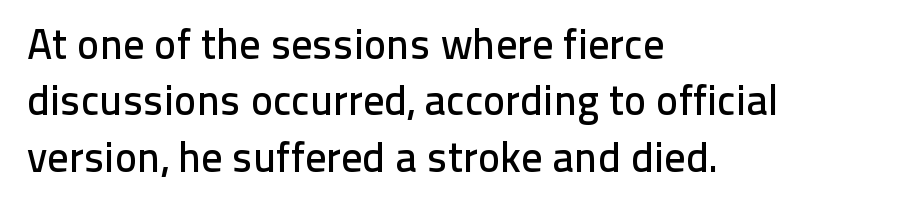
Inter-character spacing is left at the font's built-in metrics. Characters remain perfectly vertical along every line. Clear beneath every line of the passage. These lines are rendered in a variable-pitch font. Does the type have serifs? No, each stem ends abruptly.
